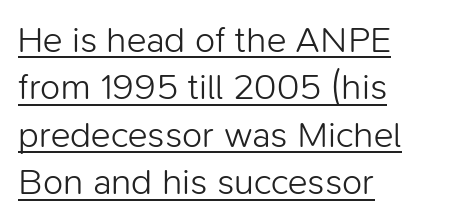
The image shows 37 px light sans-serif type, upright; set left-aligned, normal line spacing (1.28x), normal letter spacing, underlined; low stroke contrast and a medium x-height.
